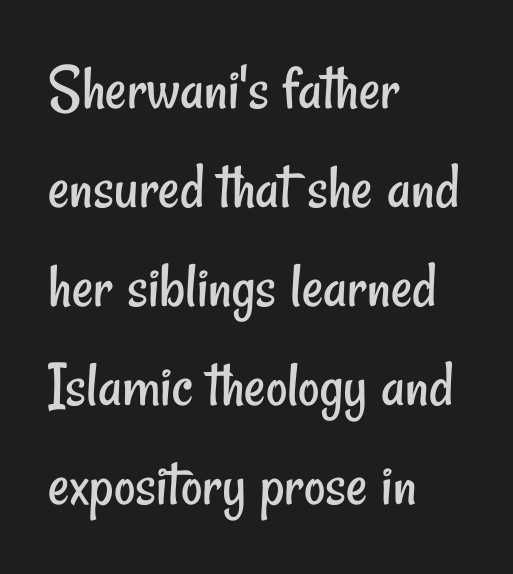
Q: Is the text bold? A: No.
Q: Is the typeface a serif or a sans-serif typeface? A: Sans-serif.
Q: Is the text underlined? A: No.
Q: How is the paragraph aligned? A: Left-aligned.
Q: Is the spacing between letters normal or unusually wide? A: Normal.
Q: Is the spacing between lines tight, normal or loose? A: Normal.
Q: Width (condensed, normal, or wide)? A: Condensed.
Q: Stroke contrast? A: Low.
Q: x-height? A: Small.
Q: Monospaced? A: No.
